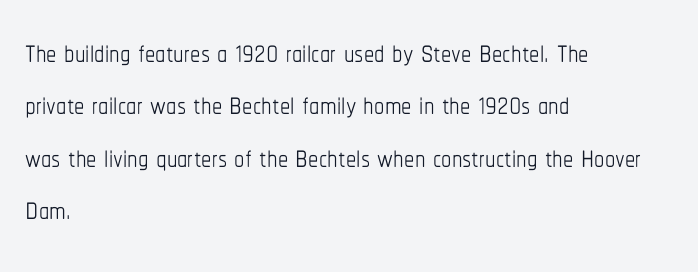
Q: Is the text bold? A: No.
Q: Is the text italic (slanted)? A: No, it is upright.
Q: Is the text underlined? A: No.
Q: How is the paragraph aligned? A: Left-aligned.
Q: Is the spacing between letters normal or unusually wide? A: Normal.
Q: Is the spacing between lines tight, normal or loose? A: Normal.
Q: Width (condensed, normal, or wide)? A: Condensed.
Q: Stroke contrast? A: Low.
Q: x-height? A: Medium.
Q: Monospaced? A: No.
